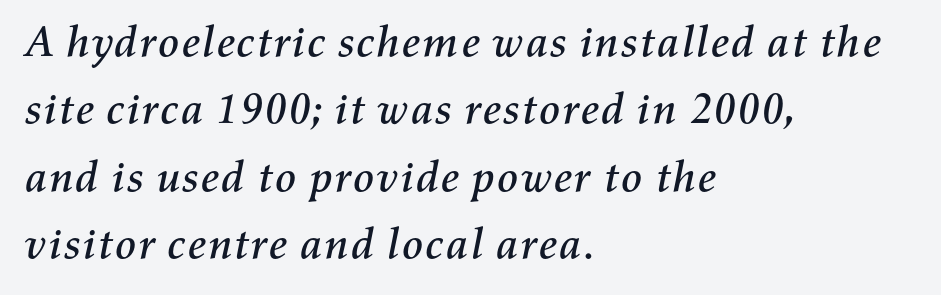
Horizontal bands of white between lines are of average thickness. Anything drawn beneath the words? Only blank space. These lines stack with their left ends in a neat column. Tracking value appears to be zero — textbook default spacing. The axis of the letterforms is tilted away from vertical. Proportional: the letters do not fall into vertical columns.
